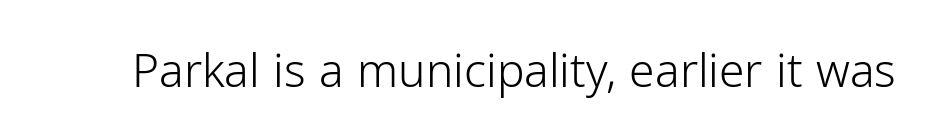
The image shows 46 px light sans-serif type, upright; set normal letter spacing, not underlined; low stroke contrast and a medium x-height.
